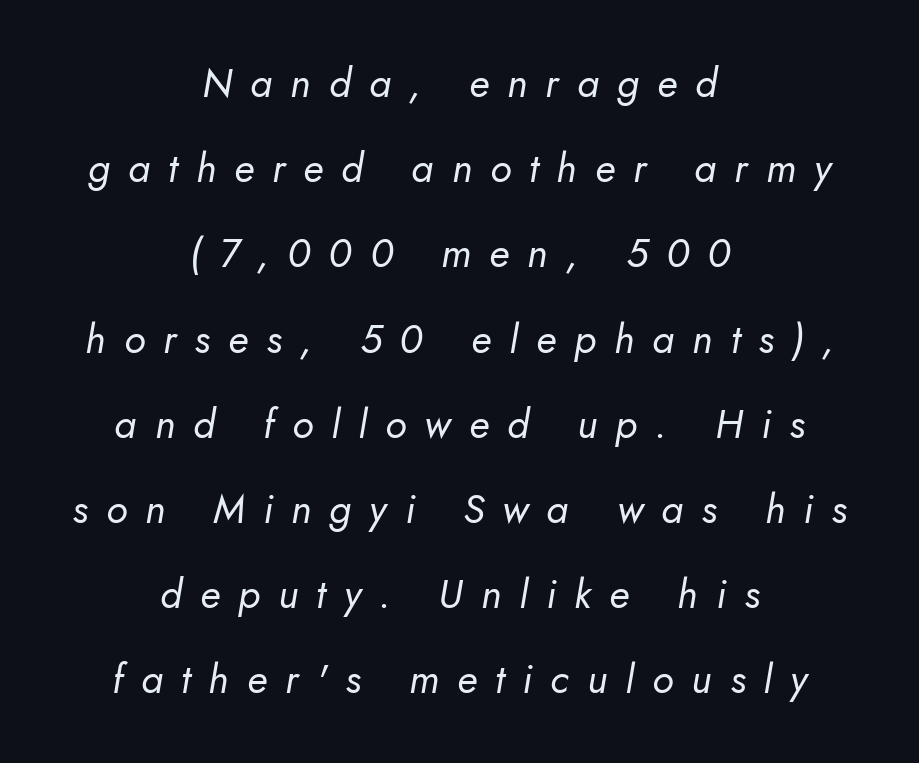
{"italic": "yes", "lean": "right", "slant_degrees": 10, "bold": "no", "weight": "regular", "width": "normal", "stroke_contrast": "low", "x_height": "small", "monospaced": "no", "underline": "no", "align": "center", "line_spacing": "loose", "line_spacing_ratio": 2.13, "letter_spacing": "wide", "letter_spacing_em": 0.45, "glyph_px": 40}
